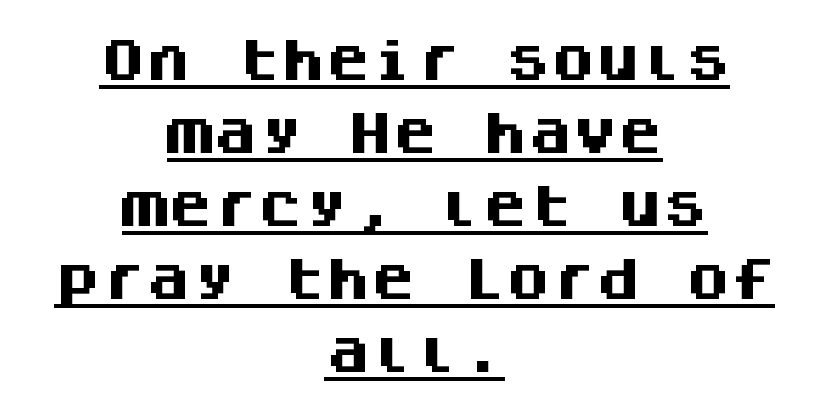
The image shows 45 px heavy sans-serif type, upright, monospaced; set centered, normal line spacing (1.62x), normal letter spacing, underlined; medium stroke contrast and a large x-height.
